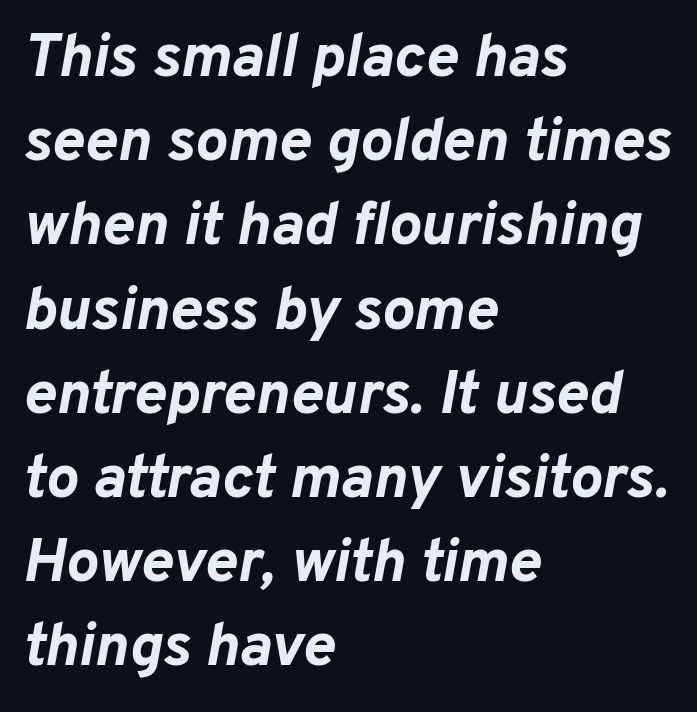
Q: Is the text bold? A: Yes.
Q: Is the text italic (slanted)? A: Yes, it leans right by about 10 degrees.
Q: Is the text underlined? A: No.
Q: How is the paragraph aligned? A: Left-aligned.
Q: Is the spacing between letters normal or unusually wide? A: Normal.
Q: Is the spacing between lines tight, normal or loose? A: Normal.
Q: Width (condensed, normal, or wide)? A: Normal.
Q: Stroke contrast? A: Low.
Q: x-height? A: Medium.
Q: Monospaced? A: No.
